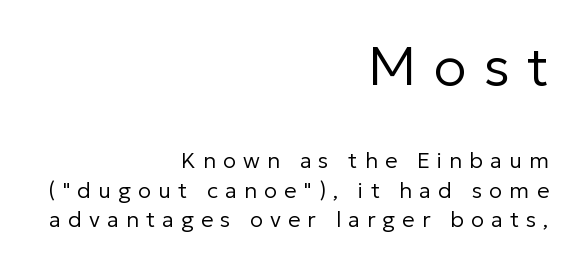
{"serif": "no", "italic": "no", "bold": "no", "weight": "regular", "width": "normal", "stroke_contrast": "low", "x_height": "medium", "monospaced": "no", "underline": "no", "align": "right", "line_spacing": "normal", "line_spacing_ratio": 1.32, "letter_spacing": "wide", "letter_spacing_em": 0.32, "larger_block": "first", "size_ratio": 2.45, "glyph_px": 54}
